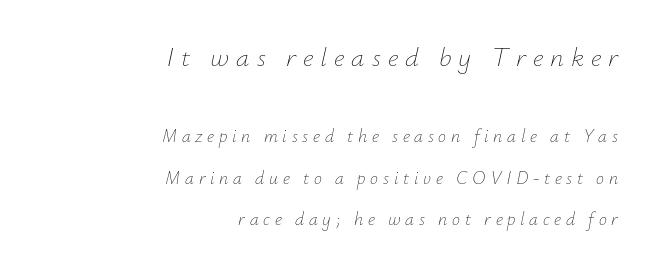
Here the first block reads like a headline and the second like body copy. There's an unmistakable incline to the writing here. A student would call this right alignment; a typographer would say flush right, rag left. Each word looks stretched out because of the extra space between its letters.
